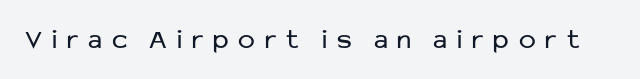
The image shows 28 px regular-weight sans-serif type, upright; set unusually wide letter spacing (+0.35 em), not underlined; low stroke contrast and a medium x-height.
